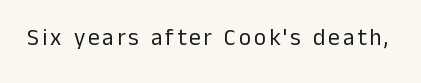
The image shows 23 px text type, upright; set not underlined.
